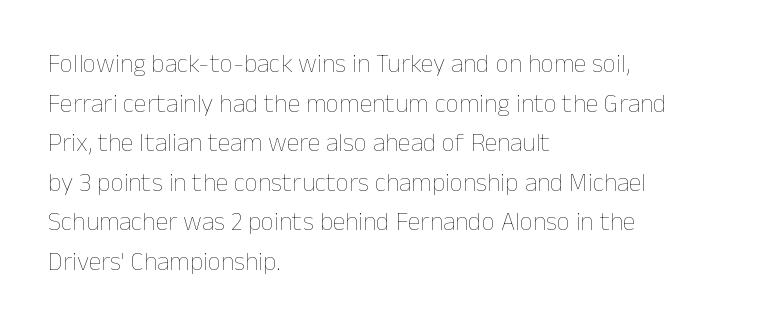
The image shows 26 px text type, upright; set left-aligned, normal line spacing (1.52x), normal letter spacing, not underlined.
